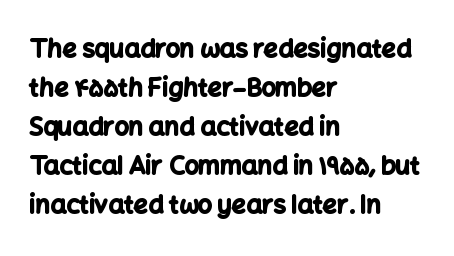
The image shows 25 px bold type, upright; set left-aligned, normal line spacing (1.56x), normal letter spacing, not underlined.
